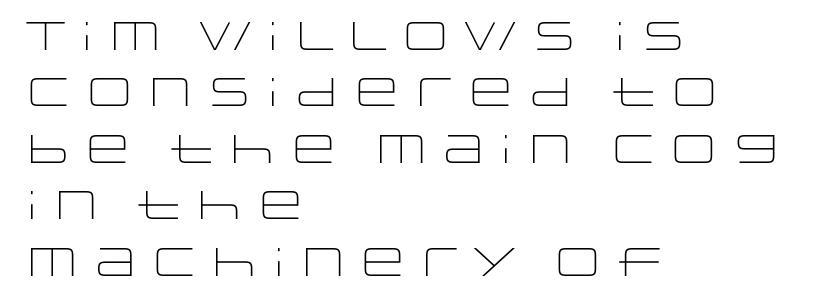
Q: Is the text bold? A: No.
Q: Is the text italic (slanted)? A: No, it is upright.
Q: Is the typeface a serif or a sans-serif typeface? A: Sans-serif.
Q: Is the text underlined? A: No.
Q: How is the paragraph aligned? A: Left-aligned.
Q: Is the spacing between letters normal or unusually wide? A: Normal.
Q: Is the spacing between lines tight, normal or loose? A: Normal.
Q: Width (condensed, normal, or wide)? A: Wide.
Q: Stroke contrast? A: Low.
Q: x-height? A: Large.
Q: Monospaced? A: No.
